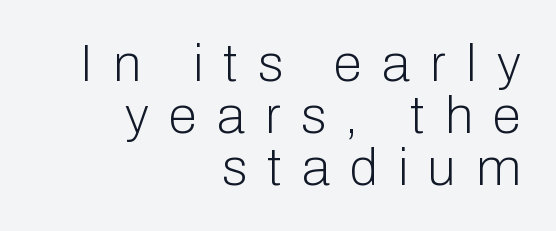
The image shows 52 px light sans-serif type, upright; set right-aligned, tight line spacing (1.0x), unusually wide letter spacing (+0.39 em), not underlined; low stroke contrast and a medium x-height.
